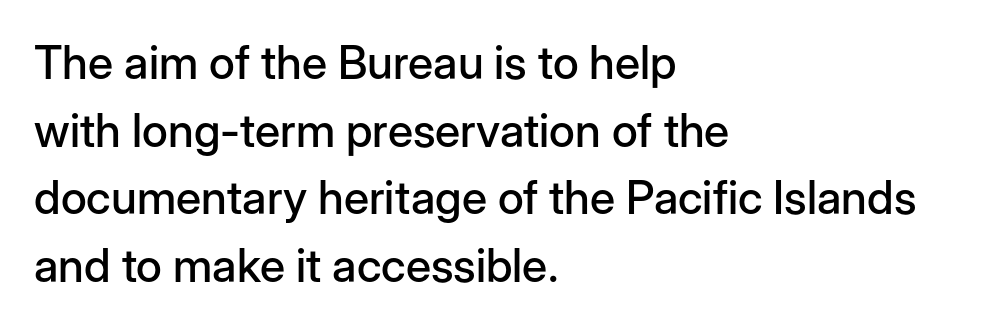
Q: Is the text italic (slanted)? A: No, it is upright.
Q: Is the typeface a serif or a sans-serif typeface? A: Sans-serif.
Q: Is the text underlined? A: No.
Q: How is the paragraph aligned? A: Left-aligned.
Q: Is the spacing between letters normal or unusually wide? A: Normal.
Q: Is the spacing between lines tight, normal or loose? A: Normal.
Q: Width (condensed, normal, or wide)? A: Normal.
Q: Stroke contrast? A: Low.
Q: x-height? A: Medium.
Q: Monospaced? A: No.
